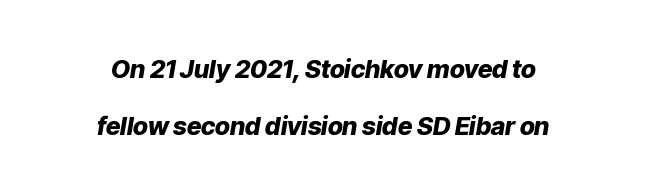
The image shows 25 px bold type, italic (leaning right); set centered, loose line spacing (2.29x), normal letter spacing, not underlined.
